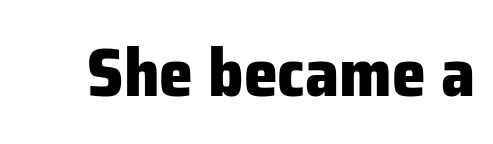
The image shows 68 px heavy sans-serif type, upright; set normal letter spacing, not underlined; low stroke contrast and a medium x-height.
